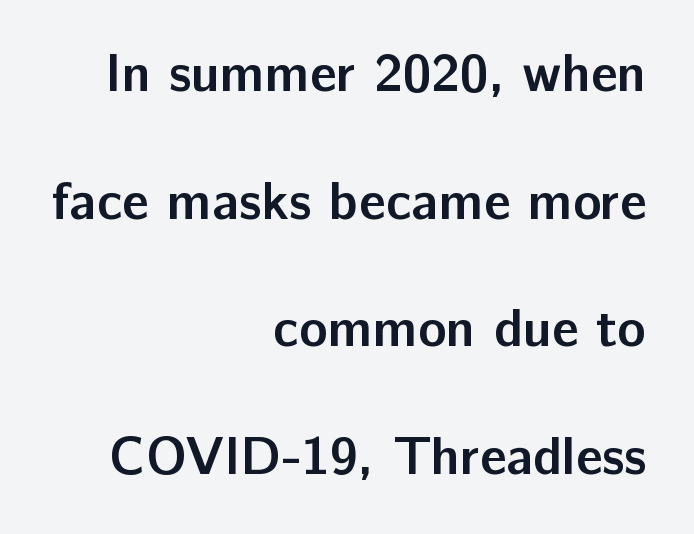
Q: Is the text bold? A: Yes.
Q: Is the text italic (slanted)? A: No, it is upright.
Q: Is the typeface a serif or a sans-serif typeface? A: Sans-serif.
Q: Is the text underlined? A: No.
Q: How is the paragraph aligned? A: Right-aligned.
Q: Is the spacing between letters normal or unusually wide? A: Normal.
Q: Is the spacing between lines tight, normal or loose? A: Loose.
Q: Width (condensed, normal, or wide)? A: Normal.
Q: Stroke contrast? A: Low.
Q: x-height? A: Medium.
Q: Monospaced? A: No.
